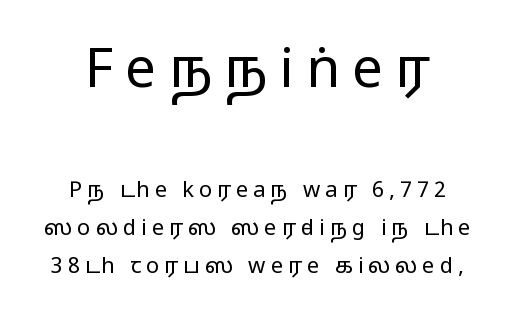
The image shows 55 px regular-weight, wide sans-serif type, upright; set centered, line spacing 1.74x, unusually wide letter spacing (+0.22 em), not underlined; the first (top) block is 2.5x larger; low stroke contrast and a medium x-height.
